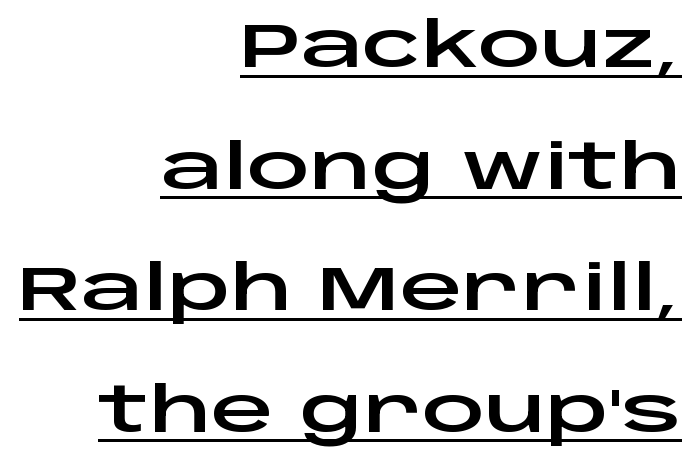
The image shows 62 px wide sans-serif type, upright; set right-aligned, loose line spacing (1.96x), normal letter spacing, underlined; low stroke contrast and a large x-height.
